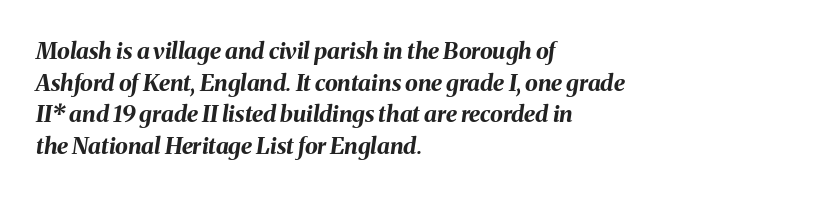
Normally led — the rows are evenly, conventionally spaced. The glyphs have the mass of a bold cut. Looking at the ascenders, they clearly lean. The lines are quadded left. Students, note that the glyphs here touch the page at normal intervals. Letters rest on an invisible, unmarked baseline.
